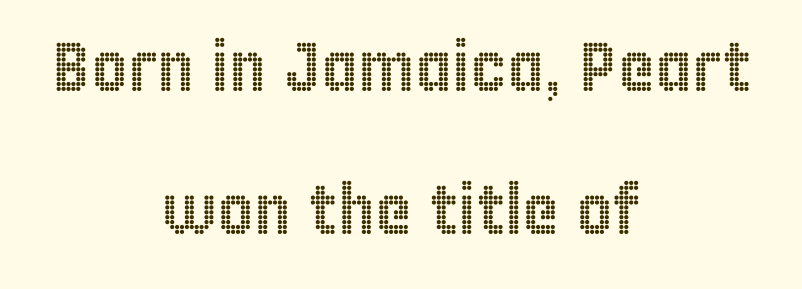
Do the characters align in a grid? No, the font is proportional. Summary of vertical rhythm: relaxed, with wide interline spacing. The rendering keeps characters at their native spacing. If you folded the block vertically in half, each line would mirror itself in length.
